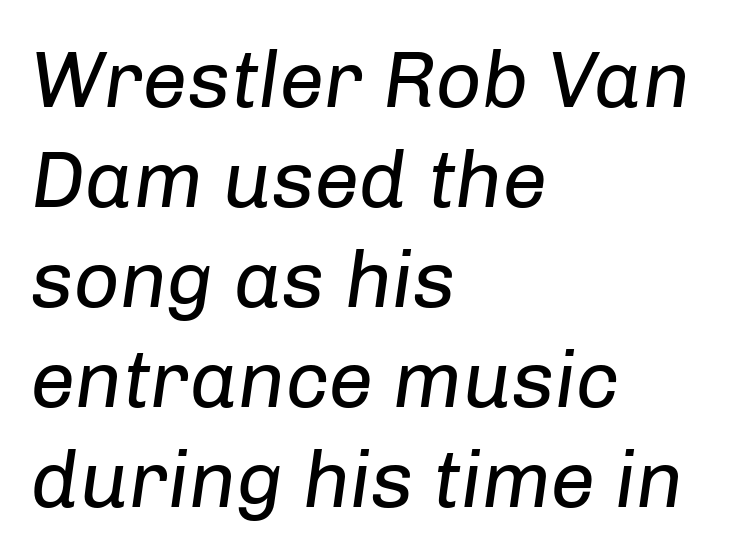
The image shows 80 px regular-weight type, italic (leaning right); set left-aligned, normal line spacing (1.25x), normal letter spacing, not underlined; low stroke contrast and a medium x-height.
